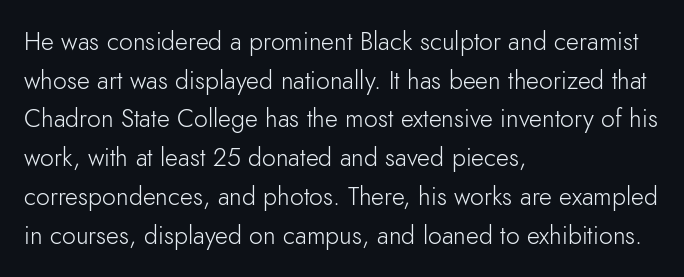
Notice how descenders clear the ascenders below comfortably — that's standard leading. Posture: vertical. Letter spacing: default. This rendering uses left alignment, leaving the right contour irregular.
